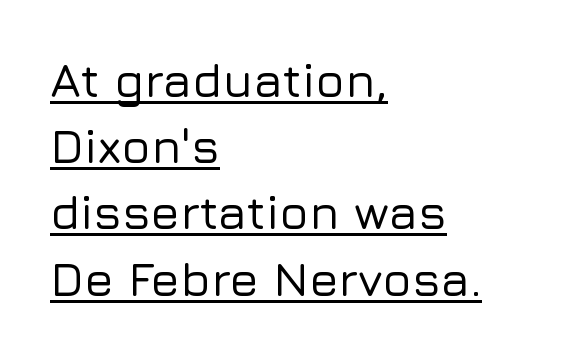
{"serif": "no", "italic": "no", "width": "normal", "stroke_contrast": "low", "x_height": "medium", "monospaced": "no", "underline": "yes", "align": "left", "line_spacing": "normal", "line_spacing_ratio": 1.38, "letter_spacing": "normal", "letter_spacing_em": 0.0, "glyph_px": 48}
